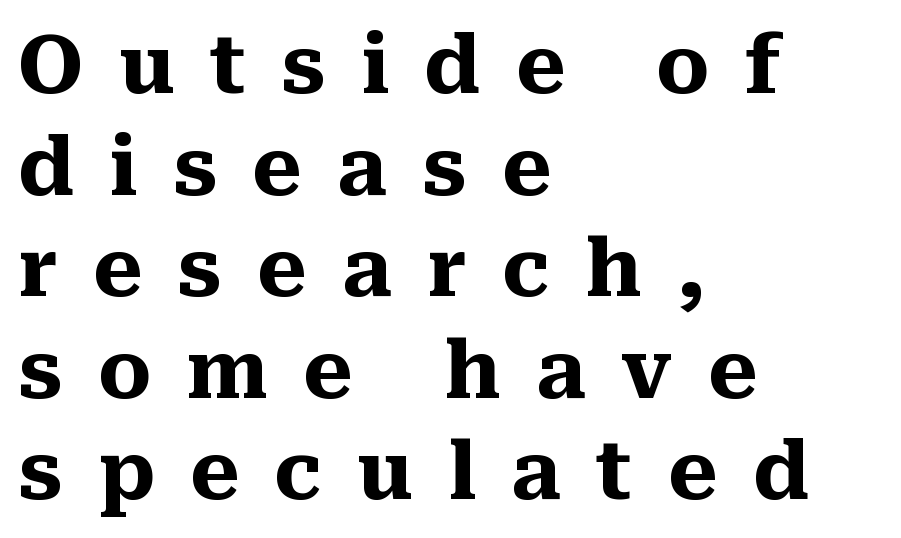
The image shows 80 px heavy serif type, upright; set left-aligned, normal line spacing (1.27x), unusually wide letter spacing (+0.44 em), not underlined; medium stroke contrast and a medium x-height.
